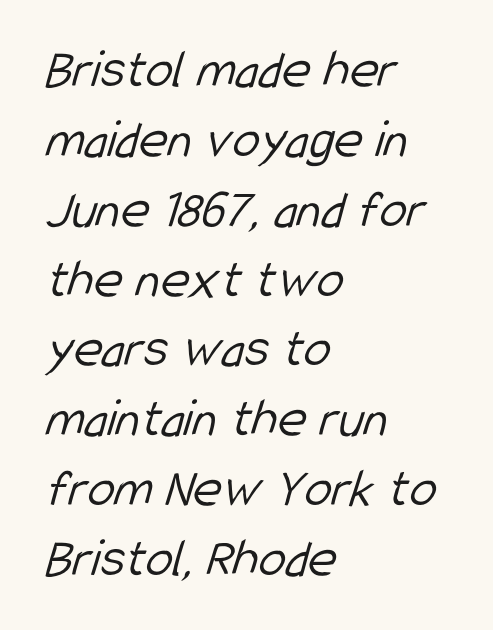
Is the block centered? No — it sits flush against the left margin. Default kerning and tracking; the words read as compact shapes. The type family on display is of the sans-serif kind. No extra ink here — the face is not bold.
